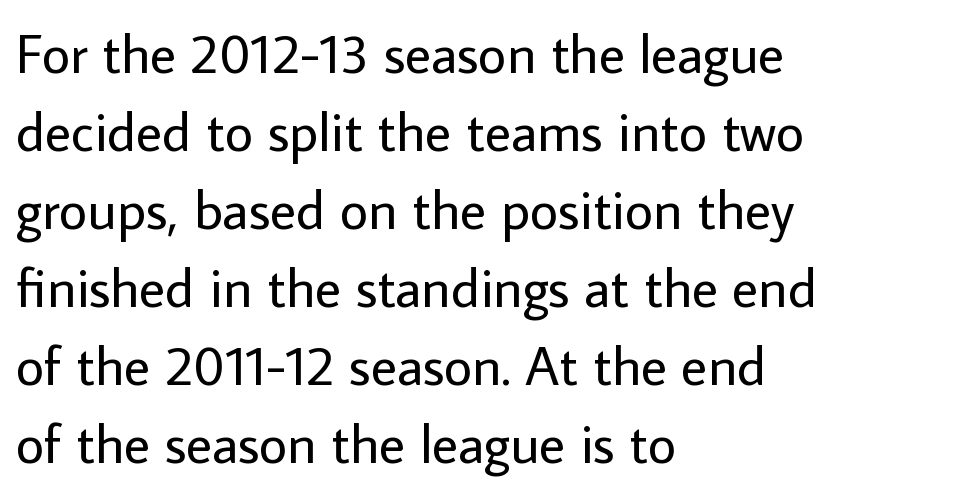
Typeset ragged right — the left edge is the straight one. No heavy texture on the line: the type isn't bold. Are there feet on the stems? There aren't — it's a sans. The passage shown is typed in a proportional face where columns would drift. Regarding leading, the lines here are spaced in the standard way. A clean baseline with only descenders dipping below it.
